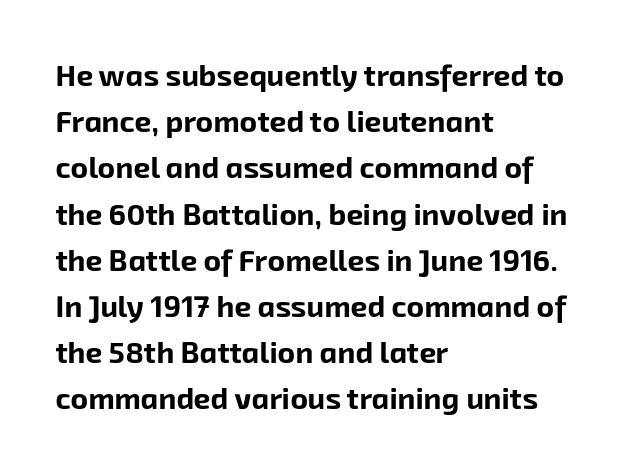
{"serif": "no", "bold": "yes", "weight": "bold", "width": "normal", "stroke_contrast": "low", "x_height": "medium", "monospaced": "no", "underline": "no", "align": "left", "line_spacing": "normal", "line_spacing_ratio": 1.54, "letter_spacing": "normal", "letter_spacing_em": 0.0, "glyph_px": 30}
